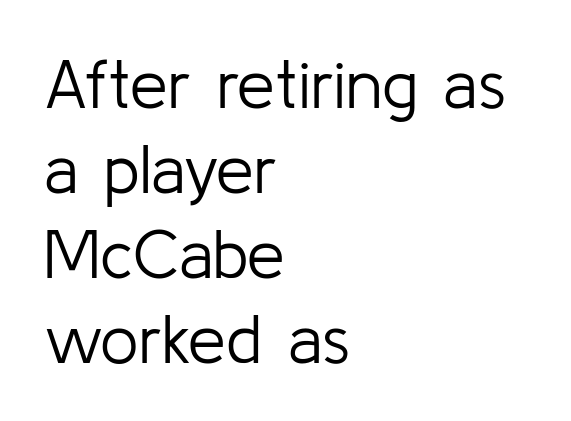
Q: Is the text bold? A: No.
Q: Is the text italic (slanted)? A: No, it is upright.
Q: Is the typeface a serif or a sans-serif typeface? A: Sans-serif.
Q: Is the text underlined? A: No.
Q: How is the paragraph aligned? A: Left-aligned.
Q: Is the spacing between letters normal or unusually wide? A: Normal.
Q: Is the spacing between lines tight, normal or loose? A: Normal.
Q: Width (condensed, normal, or wide)? A: Normal.
Q: Stroke contrast? A: Low.
Q: x-height? A: Medium.
Q: Monospaced? A: No.
